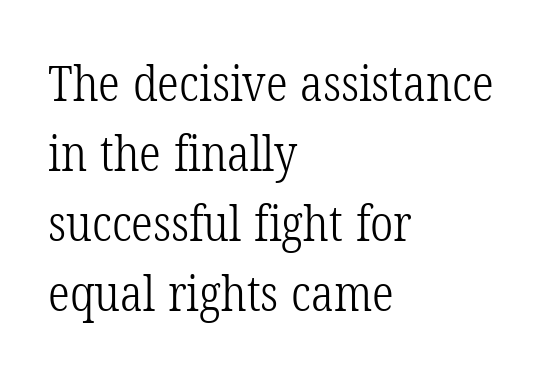
{"serif": "yes", "bold": "no", "weight": "light", "width": "condensed", "stroke_contrast": "low", "x_height": "medium", "monospaced": "no", "underline": "no", "align": "left", "line_spacing": "normal", "line_spacing_ratio": 1.43, "letter_spacing": "normal", "letter_spacing_em": 0.0, "glyph_px": 49}
